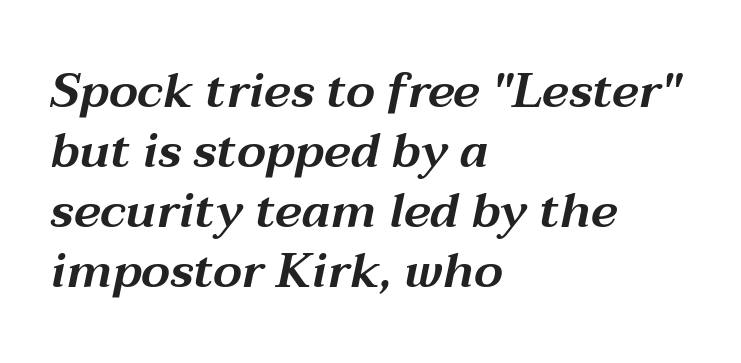
{"italic": "yes", "lean": "right", "slant_degrees": 12, "width": "wide", "stroke_contrast": "medium", "x_height": "medium", "monospaced": "no", "underline": "no", "align": "left", "line_spacing": "normal", "line_spacing_ratio": 1.25, "letter_spacing": "normal", "letter_spacing_em": 0.0, "glyph_px": 48}
